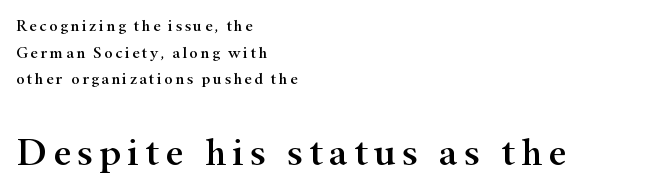
Q: Is the text italic (slanted)? A: No, it is upright.
Q: Is the typeface a serif or a sans-serif typeface? A: Serif.
Q: Is the text underlined? A: No.
Q: How is the paragraph aligned? A: Left-aligned.
Q: Is the spacing between lines tight, normal or loose? A: Normal.
Q: Which block of text is set in a larger size, the first (top) or the second (bottom)? A: The second (bottom) one.
Q: Width (condensed, normal, or wide)? A: Wide.
Q: Stroke contrast? A: High.
Q: x-height? A: Small.
Q: Monospaced? A: No.
